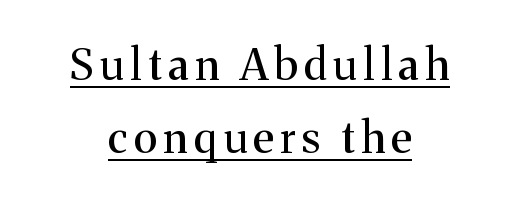
In CSS terms this would be text-align: center. The font's upright variant was chosen for this text. Note the varied advance widths — an 'i' is clearly narrower than an 'm'. Students, observe: this is what conventionally led text looks like. In designer terms, the underline attribute is active on this setting. The designer went with a serif here, giving each stem small feet.
